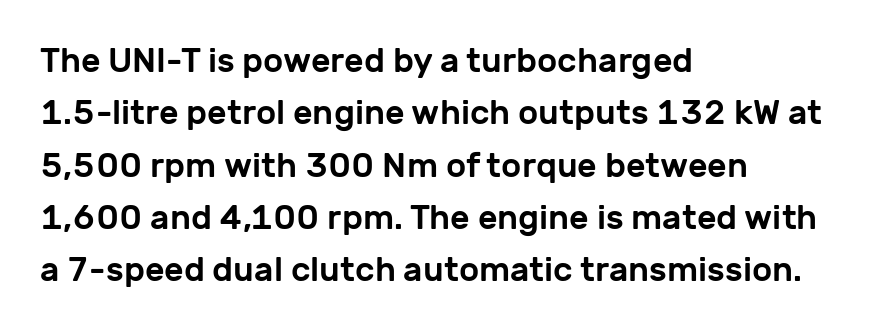
Q: Is the text italic (slanted)? A: No, it is upright.
Q: Is the typeface a serif or a sans-serif typeface? A: Sans-serif.
Q: Is the text underlined? A: No.
Q: How is the paragraph aligned? A: Left-aligned.
Q: Is the spacing between letters normal or unusually wide? A: Normal.
Q: Is the spacing between lines tight, normal or loose? A: Normal.
Q: Width (condensed, normal, or wide)? A: Normal.
Q: Stroke contrast? A: Low.
Q: x-height? A: Medium.
Q: Monospaced? A: No.
